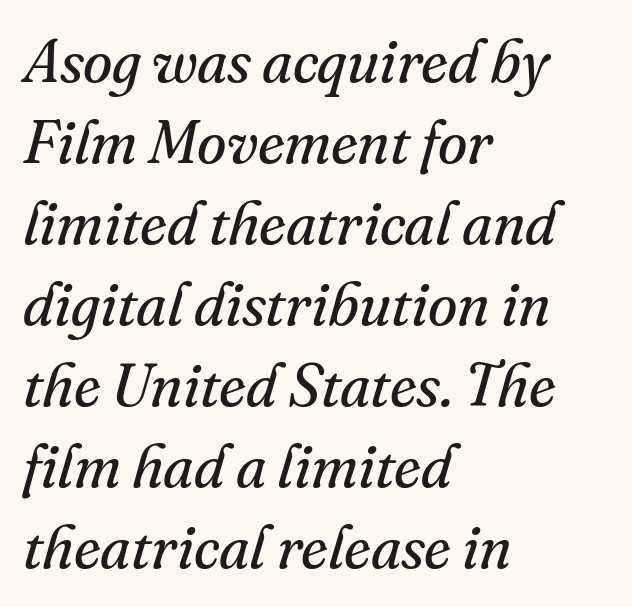
This rendering uses left alignment, leaving the right contour irregular. Proportional: the letters do not fall into vertical columns. Leading matches the norm, producing a regular column. Observe the lean: these are italic letterforms. Stems and bowls with no extra thickness — not bold.
